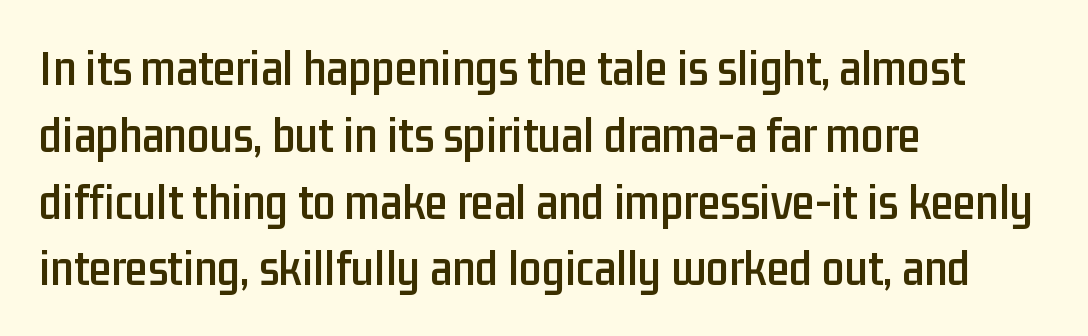
{"serif": "no", "italic": "no", "width": "condensed", "stroke_contrast": "low", "x_height": "medium", "monospaced": "no", "underline": "no", "align": "left", "line_spacing": "normal", "line_spacing_ratio": 1.31, "letter_spacing": "normal", "letter_spacing_em": 0.0, "glyph_px": 51}
